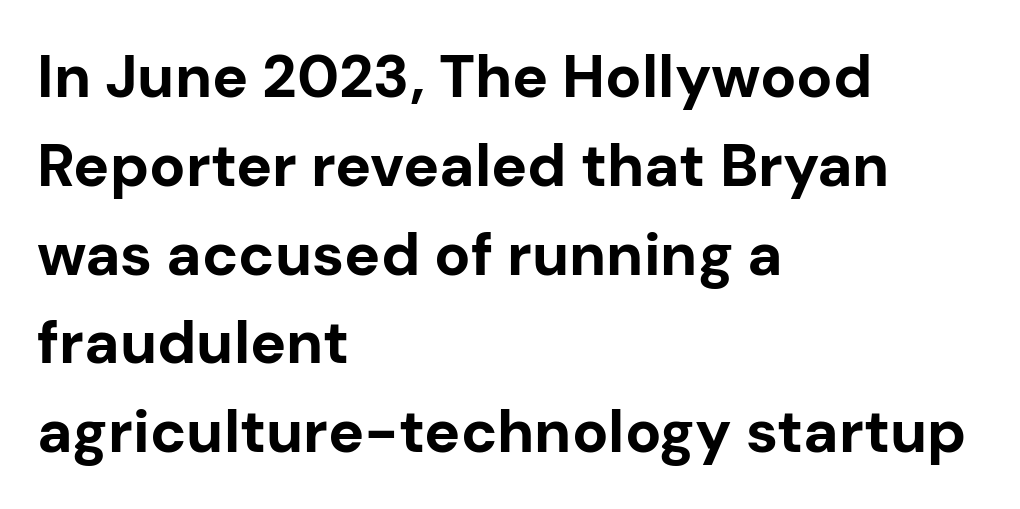
Q: Is the text bold? A: Yes.
Q: Is the text italic (slanted)? A: No, it is upright.
Q: Is the typeface a serif or a sans-serif typeface? A: Sans-serif.
Q: Is the text underlined? A: No.
Q: How is the paragraph aligned? A: Left-aligned.
Q: Is the spacing between letters normal or unusually wide? A: Normal.
Q: Is the spacing between lines tight, normal or loose? A: Normal.
Q: Width (condensed, normal, or wide)? A: Normal.
Q: Stroke contrast? A: Low.
Q: x-height? A: Medium.
Q: Monospaced? A: No.
